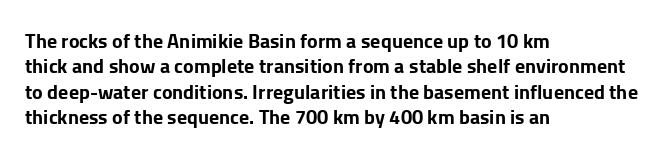
Q: Is the text bold? A: Yes.
Q: Is the text italic (slanted)? A: No, it is upright.
Q: Is the text underlined? A: No.
Q: How is the paragraph aligned? A: Left-aligned.
Q: Is the spacing between letters normal or unusually wide? A: Normal.
Q: Is the spacing between lines tight, normal or loose? A: Normal.
